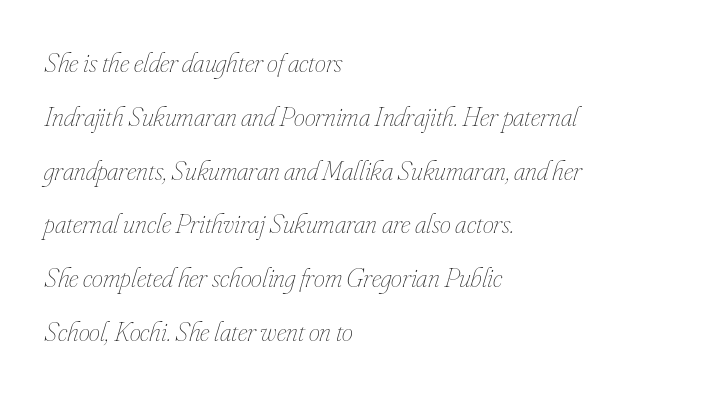
{"italic": "yes", "lean": "right", "slant_degrees": 16, "bold": "no", "weight": "thin", "width": "condensed", "stroke_contrast": "low", "x_height": "small", "monospaced": "no", "underline": "no", "align": "left", "line_spacing": "loose", "line_spacing_ratio": 1.92, "letter_spacing": "normal", "letter_spacing_em": 0.0, "glyph_px": 28}
